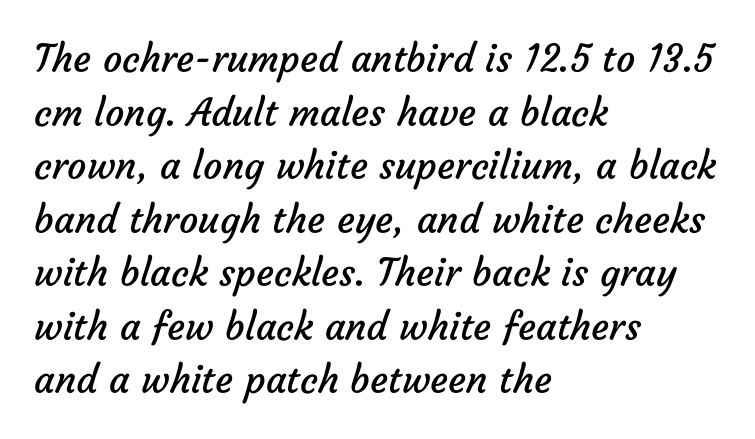
The image shows 38 px regular-weight sans-serif type; set left-aligned, normal line spacing (1.41x), normal letter spacing, not underlined; low stroke contrast and a medium x-height.
